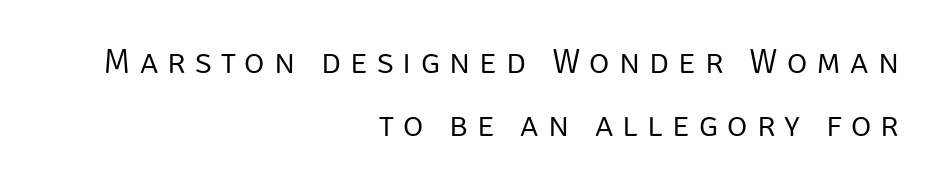
Think of a printed novel: that variable character pitch is what you see here. Descenders are the only things crossing below the line. The letterforms sit at book weight or below. Students, note that the glyphs here are deliberately spaced far apart.
